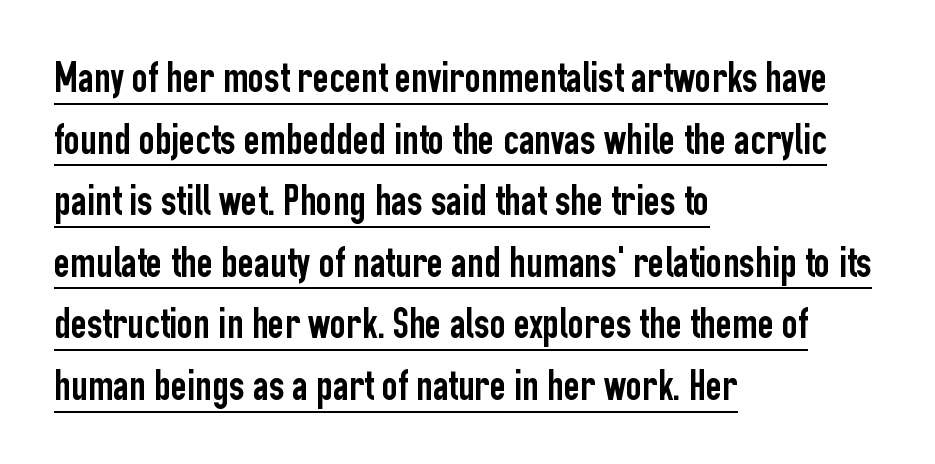
The image shows 44 px condensed sans-serif type, upright; set left-aligned, normal line spacing (1.4x), normal letter spacing, underlined; low stroke contrast and a medium x-height.
